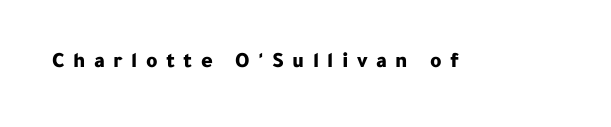
Q: Is the text bold? A: Yes.
Q: Is the text italic (slanted)? A: No, it is upright.
Q: Is the text underlined? A: No.
Q: Is the spacing between letters normal or unusually wide? A: Unusually wide.
